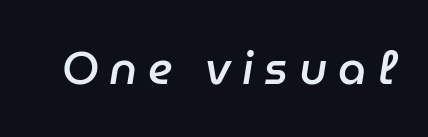
The image shows 45 px semibold type, italic (leaning right); set unusually wide letter spacing (+0.24 em), not underlined; low stroke contrast and a medium x-height.
